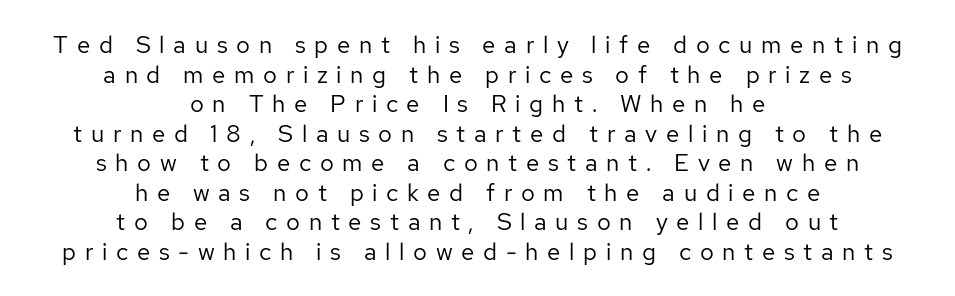
{"italic": "no", "bold": "no", "underline": "no", "align": "center", "line_spacing_ratio": 1.23, "letter_spacing": "wide", "letter_spacing_em": 0.36, "glyph_px": 24}
